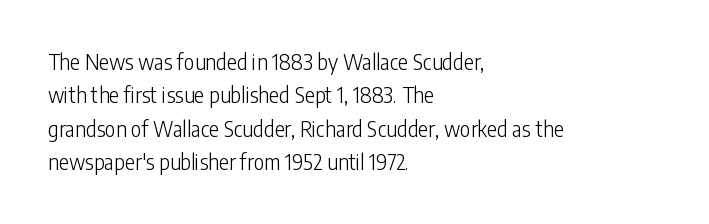
{"italic": "no", "bold": "no", "underline": "no", "align": "left", "line_spacing": "normal", "line_spacing_ratio": 1.59, "letter_spacing": "normal", "letter_spacing_em": 0.0, "glyph_px": 21}
